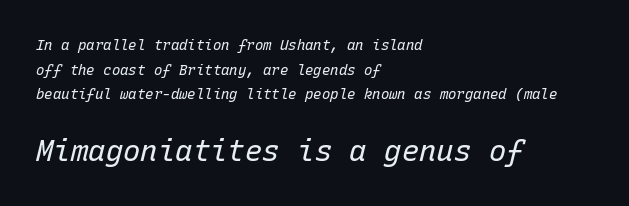
The image shows 29 px regular-weight type, italic (leaning right), monospaced; set left-aligned, line spacing 1.76x, normal letter spacing, not underlined; the second (bottom) block is 2.07x larger; low stroke contrast and a medium x-height.
